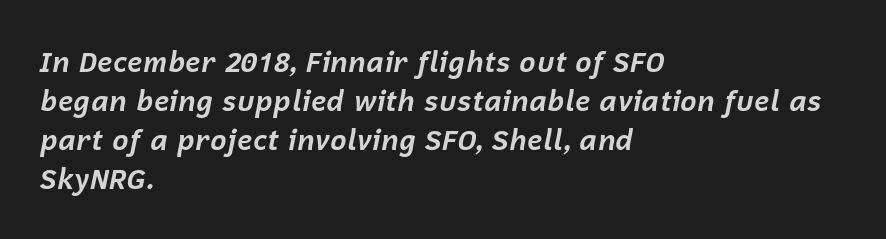
The image shows 28 px bold type, italic (leaning right); set left-aligned, normal line spacing (1.39x), normal letter spacing, not underlined; low stroke contrast and a medium x-height.
